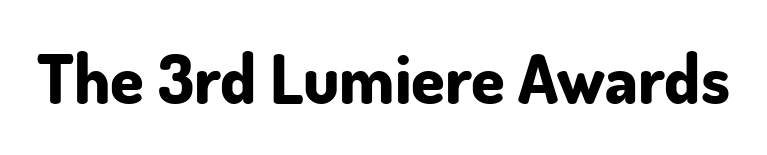
This sample has the flowing, uneven cadence of proportional lettering. The rendering uses a bold face; every stroke is thick and dark. Each row of text sits above clean, open space. No feet cap the strokes, marking this as sans-serif type. The tracking reads as untouched default to a designer's eye. Ascenders rise straight up at ninety degrees.
